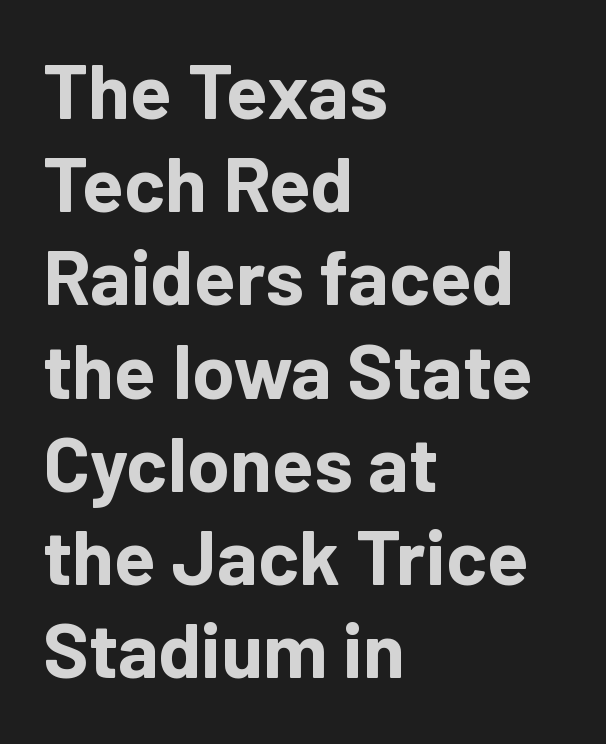
Q: Is the text bold? A: Yes.
Q: Is the text italic (slanted)? A: No, it is upright.
Q: Is the typeface a serif or a sans-serif typeface? A: Sans-serif.
Q: Is the text underlined? A: No.
Q: How is the paragraph aligned? A: Left-aligned.
Q: Is the spacing between letters normal or unusually wide? A: Normal.
Q: Width (condensed, normal, or wide)? A: Normal.
Q: Stroke contrast? A: Low.
Q: x-height? A: Medium.
Q: Monospaced? A: No.
